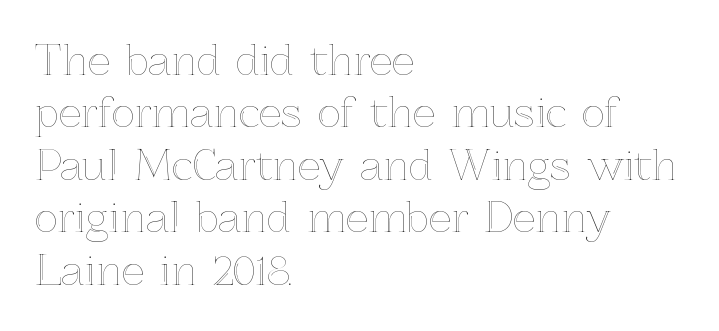
The image shows 40 px text type, upright; set left-aligned, normal line spacing (1.31x), normal letter spacing, not underlined; a medium x-height.
